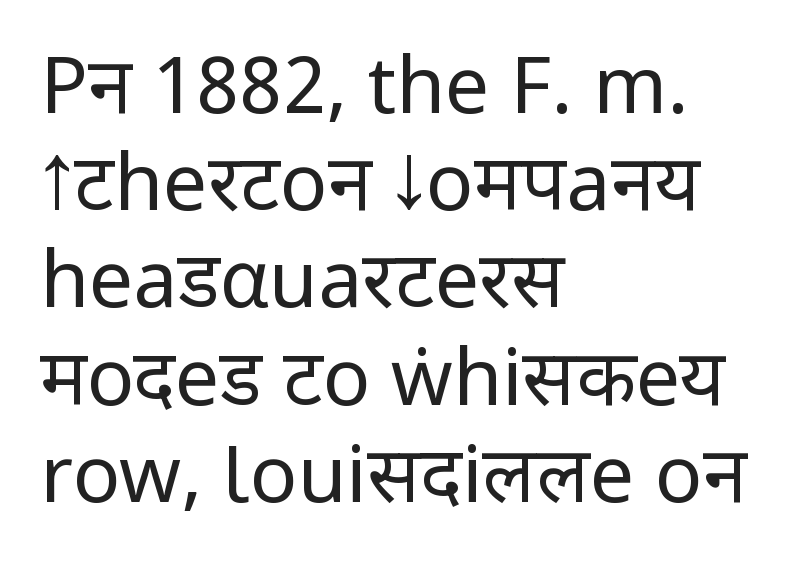
The specimen omits any rule beneath the text block's lines. The typeface chosen for these lines omits serifs. Letter spacing: default. Every stem runs plumb, perpendicular to the baseline. Here the designer chose a conventional face with non-uniform glyph widths. Vertical stems look standard width or narrower in stroke.
